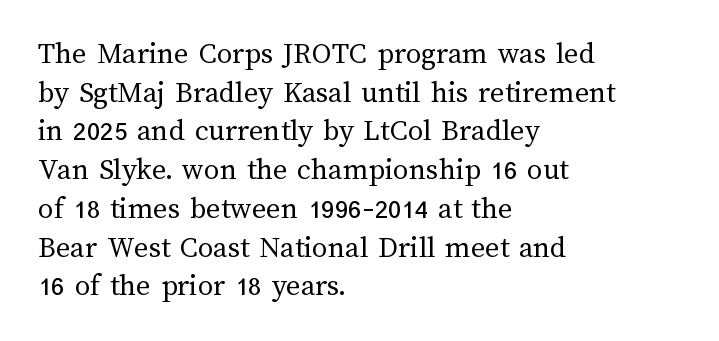
The image shows 31 px regular-weight type, upright; set left-aligned, normal line spacing (1.25x), normal letter spacing, not underlined; medium stroke contrast and a medium x-height.
